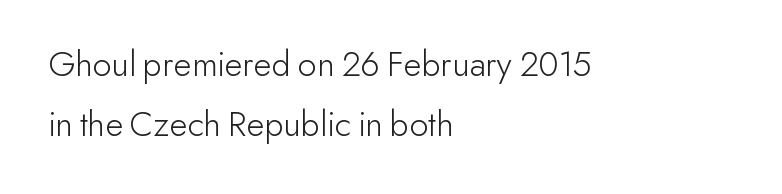
{"serif": "no", "italic": "no", "bold": "no", "weight": "light", "width": "normal", "stroke_contrast": "low", "x_height": "small", "monospaced": "no", "underline": "no", "align": "left", "line_spacing": "normal", "line_spacing_ratio": 1.61, "letter_spacing": "normal", "letter_spacing_em": 0.0, "glyph_px": 37}
